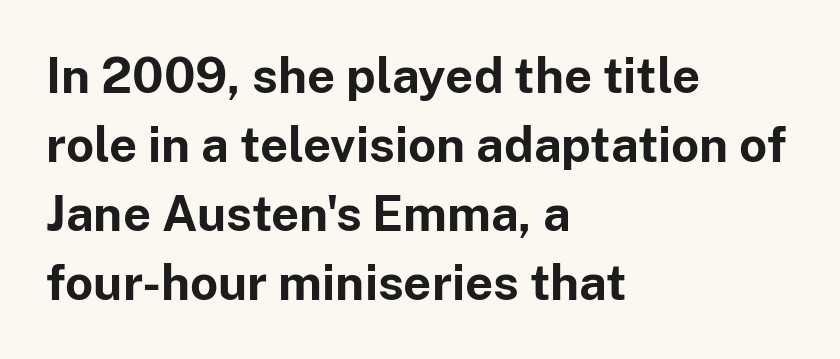
The image shows 49 px bold sans-serif type, upright; set left-aligned, normal line spacing (1.41x), normal letter spacing, not underlined; low stroke contrast and a medium x-height.
